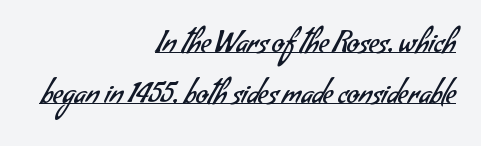
Q: Is the text bold? A: No.
Q: Is the typeface a serif or a sans-serif typeface? A: Sans-serif.
Q: Is the text underlined? A: Yes.
Q: How is the paragraph aligned? A: Right-aligned.
Q: Is the spacing between letters normal or unusually wide? A: Normal.
Q: Width (condensed, normal, or wide)? A: Normal.
Q: Stroke contrast? A: Low.
Q: x-height? A: Small.
Q: Monospaced? A: No.
